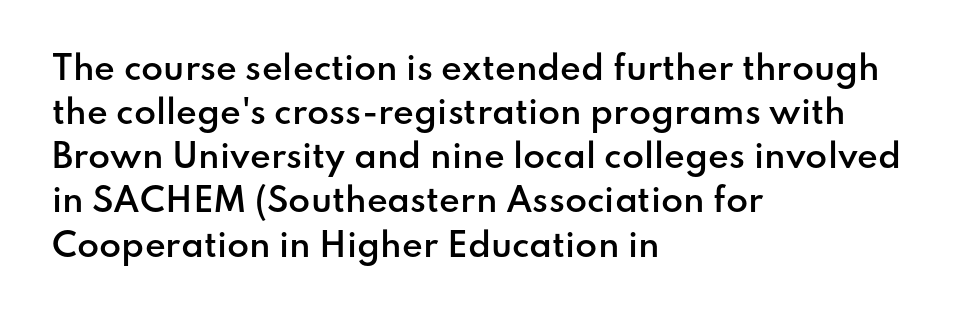
Q: Is the text bold? A: Semi-bold.
Q: Is the text italic (slanted)? A: No, it is upright.
Q: Is the typeface a serif or a sans-serif typeface? A: Sans-serif.
Q: Is the text underlined? A: No.
Q: How is the paragraph aligned? A: Left-aligned.
Q: Is the spacing between letters normal or unusually wide? A: Normal.
Q: Is the spacing between lines tight, normal or loose? A: Normal.
Q: Width (condensed, normal, or wide)? A: Normal.
Q: Stroke contrast? A: Low.
Q: x-height? A: Small.
Q: Monospaced? A: No.
